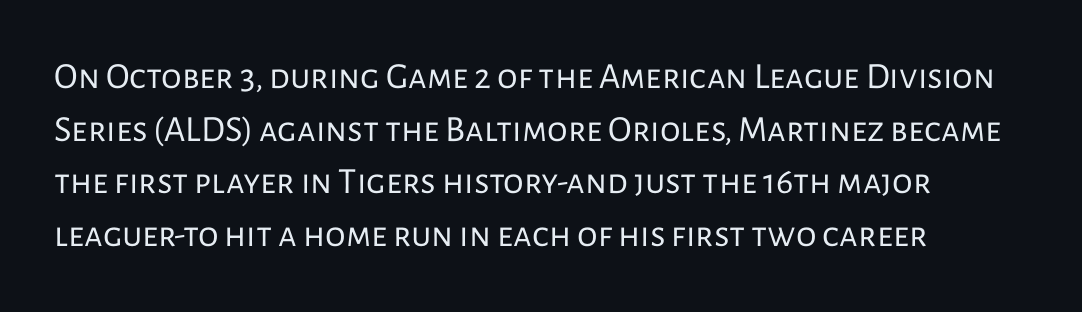
{"serif": "no", "italic": "no", "bold": "no", "weight": "regular", "width": "normal", "stroke_contrast": "low", "x_height": "medium", "monospaced": "no", "underline": "no", "align": "left", "line_spacing": "normal", "line_spacing_ratio": 1.42, "letter_spacing": "normal", "letter_spacing_em": 0.0, "glyph_px": 37}
